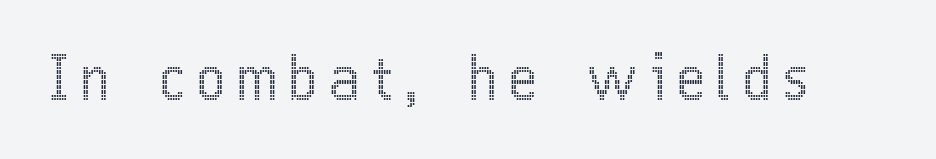
The image shows 59 px condensed type, upright; set unusually wide letter spacing (+0.21 em), not underlined; a medium x-height.
